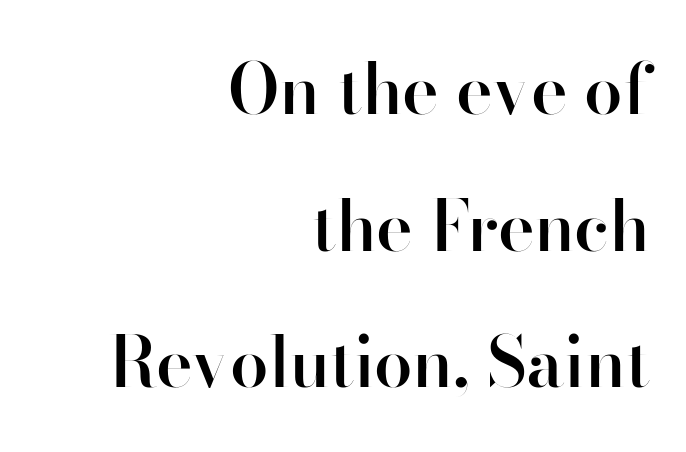
Compared with typical body copy, the letter spacing here is the same. Short and long lines alike share a common ending point at right. Notice the strokes are somewhat thickened but not fully heavy: this is a semibold. Nobody drew a line under any word here. Posture: upright roman.
